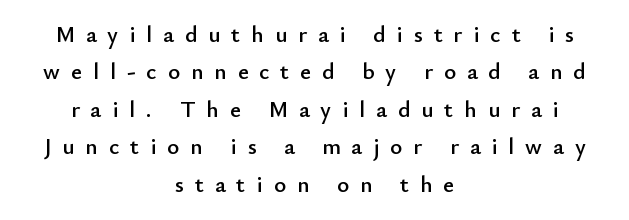
The lines in this sample share a center point and differ in where they start and stop. The vertical gap from one line to the next is medium. Here the glyphs are tracked loosely, breaking word shapes into spaced letters. No italicization has been applied; the sample stays upright. A bare baseline throughout the passage.
